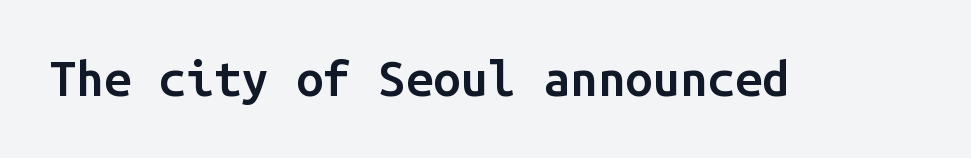
Q: Is the text bold? A: Semi-bold.
Q: Is the text italic (slanted)? A: No, it is upright.
Q: Is the typeface a serif or a sans-serif typeface? A: Sans-serif.
Q: Is the text underlined? A: No.
Q: Is the spacing between letters normal or unusually wide? A: Normal.
Q: Width (condensed, normal, or wide)? A: Normal.
Q: Stroke contrast? A: Low.
Q: x-height? A: Medium.
Q: Monospaced? A: Yes.
